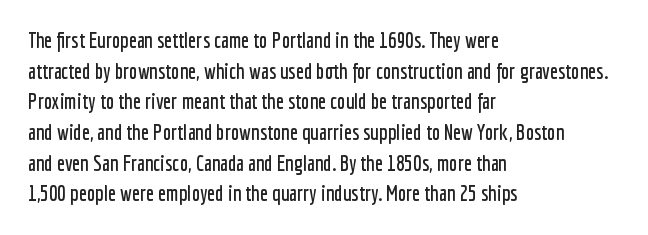
Q: Is the text italic (slanted)? A: No, it is upright.
Q: Is the text underlined? A: No.
Q: How is the paragraph aligned? A: Left-aligned.
Q: Is the spacing between letters normal or unusually wide? A: Normal.
Q: Is the spacing between lines tight, normal or loose? A: Normal.
